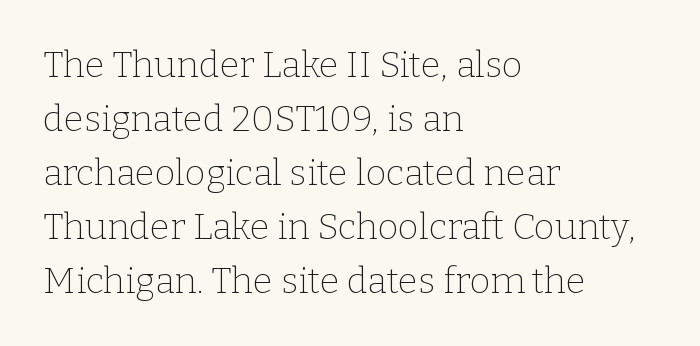
The horizontal fit of the characters is conventional and even. Is there any slant? The stems are plumb. Reading down the block, your eye returns to a fixed left position each line. These lines sit exactly where default settings would place them. This is serif lettering, the kind often seen in printed books.
